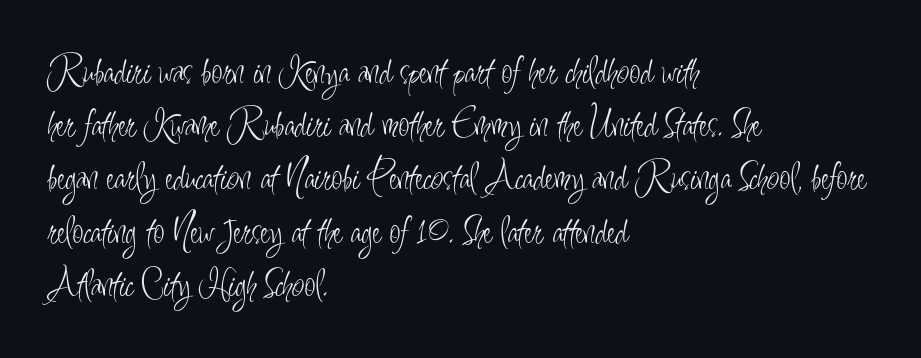
The image shows 40 px light, condensed sans-serif type; set left-aligned, normal line spacing (1.33x), normal letter spacing, not underlined; low stroke contrast and a small x-height.
